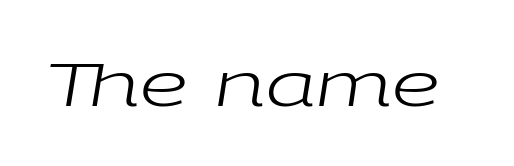
The image shows 61 px regular-weight, wide type, italic (leaning right); set normal letter spacing, not underlined; low stroke contrast and a medium x-height.
